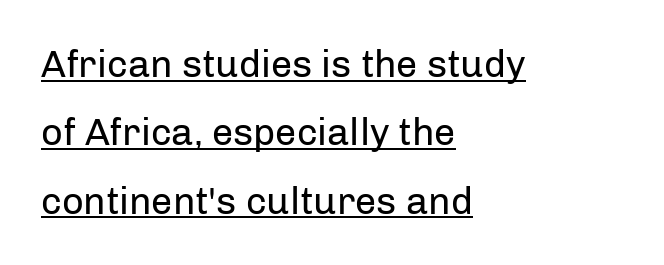
{"serif": "no", "italic": "no", "bold": "no", "weight": "regular", "width": "normal", "stroke_contrast": "low", "x_height": "medium", "monospaced": "no", "underline": "yes", "align": "left", "line_spacing_ratio": 1.8, "letter_spacing": "normal", "letter_spacing_em": 0.0, "glyph_px": 38}
